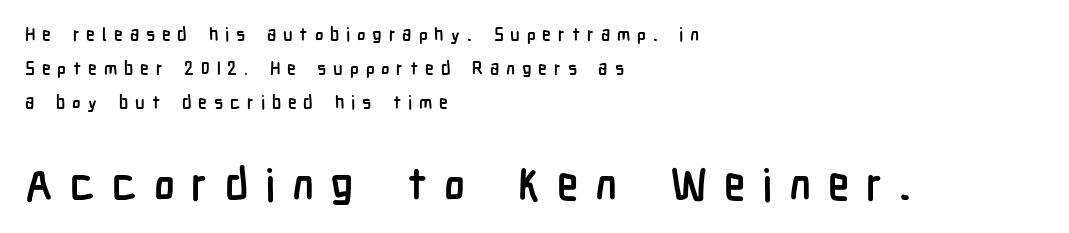
The text was rendered using a sans face with plain stroke endings. Note the varied advance widths — an 'i' is clearly narrower than an 'm'. Reading down the block, your eye returns to a fixed left position each line. Descenders hang freely into open space. In terms of posture, this sample is upright.
